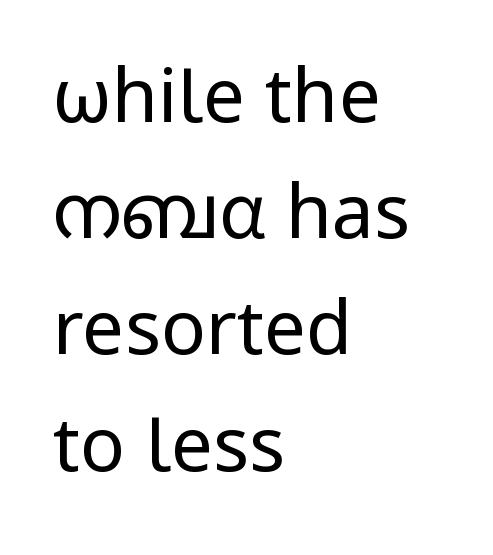
{"serif": "no", "italic": "no", "bold": "no", "weight": "regular", "width": "normal", "stroke_contrast": "low", "x_height": "medium", "monospaced": "no", "underline": "no", "align": "left", "line_spacing": "normal", "line_spacing_ratio": 1.55, "letter_spacing": "normal", "letter_spacing_em": 0.0, "glyph_px": 75}
